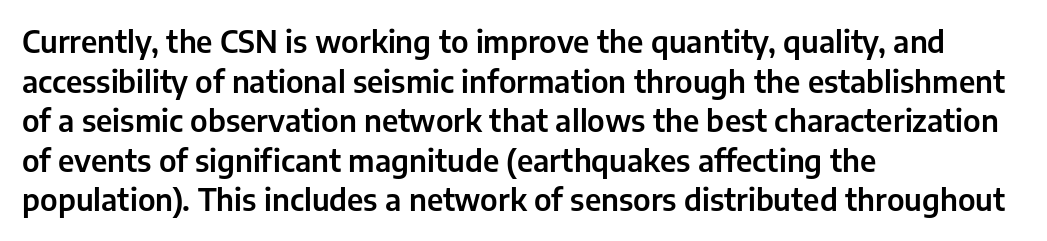
The face used here is proportionally spaced, like ordinary book or web type. A typesetter would mark this as roman, not italic. Grotesque or geometric, the face here clearly has no serifs. Inter-character spacing is left at the font's built-in metrics.
